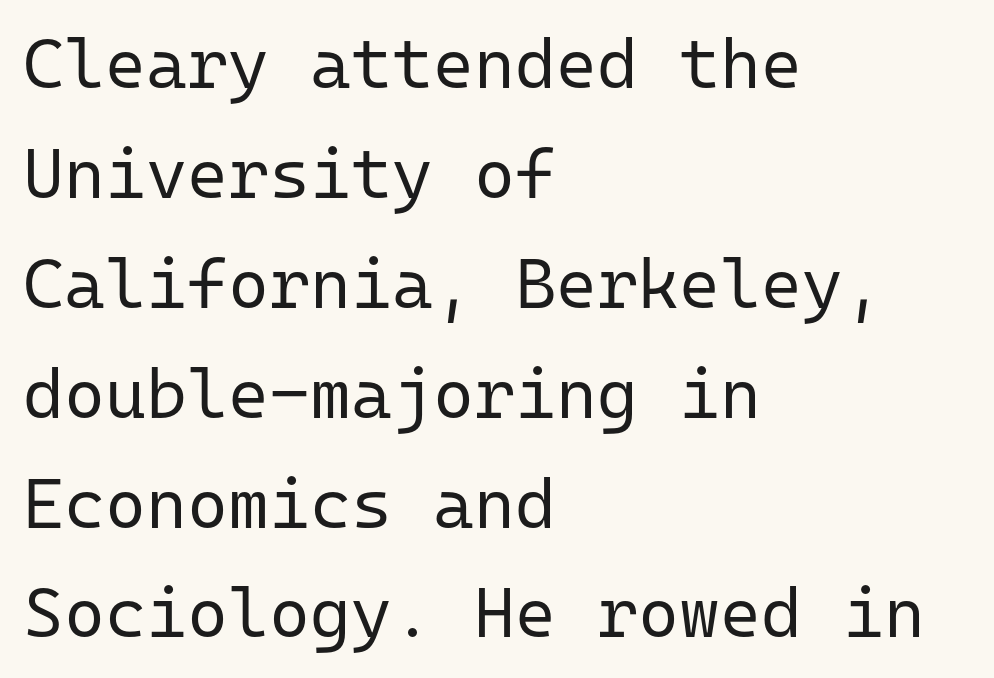
The image shows 70 px regular-weight sans-serif type, upright, monospaced; set left-aligned, normal line spacing (1.57x), normal letter spacing, not underlined; low stroke contrast and a medium x-height.
